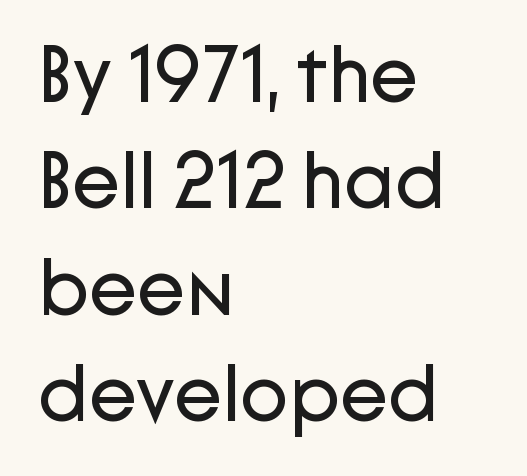
Q: Is the text bold? A: No.
Q: Is the text italic (slanted)? A: No, it is upright.
Q: Is the typeface a serif or a sans-serif typeface? A: Sans-serif.
Q: Is the text underlined? A: No.
Q: How is the paragraph aligned? A: Left-aligned.
Q: Is the spacing between letters normal or unusually wide? A: Normal.
Q: Is the spacing between lines tight, normal or loose? A: Normal.
Q: Width (condensed, normal, or wide)? A: Normal.
Q: Stroke contrast? A: Low.
Q: x-height? A: Medium.
Q: Monospaced? A: No.
